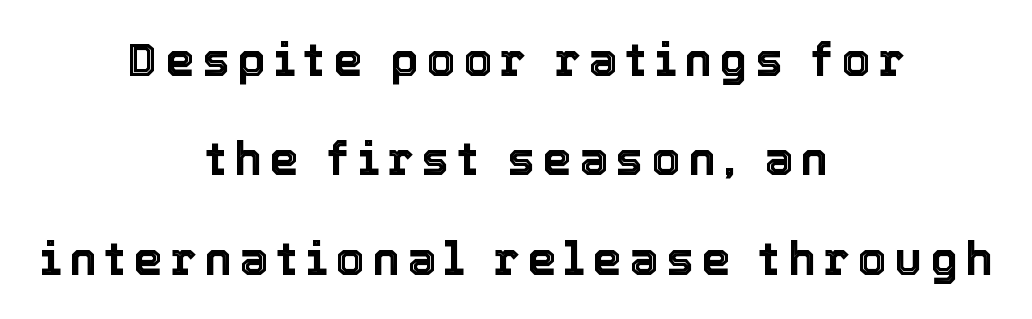
The image shows 46 px text type, upright; set centered, loose line spacing (2.16x), not underlined; a medium x-height.
